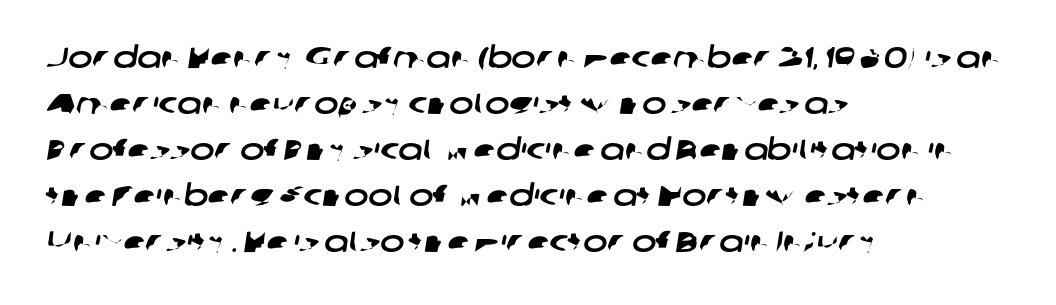
Q: Is the typeface a serif or a sans-serif typeface? A: Sans-serif.
Q: Is the text underlined? A: No.
Q: How is the paragraph aligned? A: Left-aligned.
Q: Is the spacing between letters normal or unusually wide? A: Normal.
Q: Is the spacing between lines tight, normal or loose? A: Normal.
Q: Width (condensed, normal, or wide)? A: Wide.
Q: Stroke contrast? A: Low.
Q: x-height? A: Medium.
Q: Monospaced? A: No.
